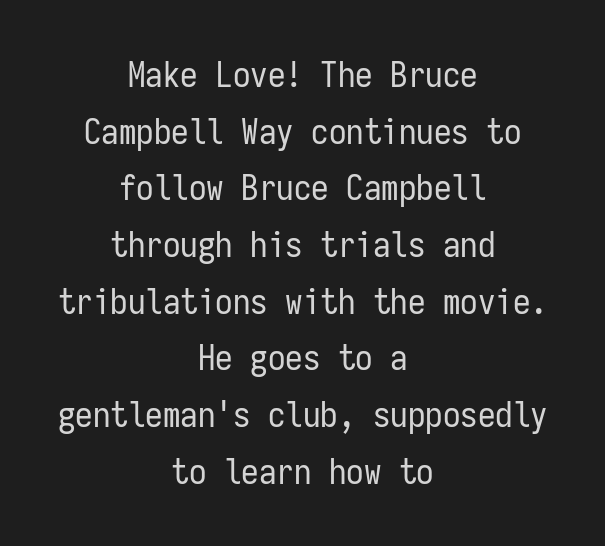
This rendering employs a face without finishing strokes, i.e., a sans-serif. Interline gaps are of average width in this sample. Designer's note — italics off, roman on. Does the copy run flush right? No — it is centered line by line.
